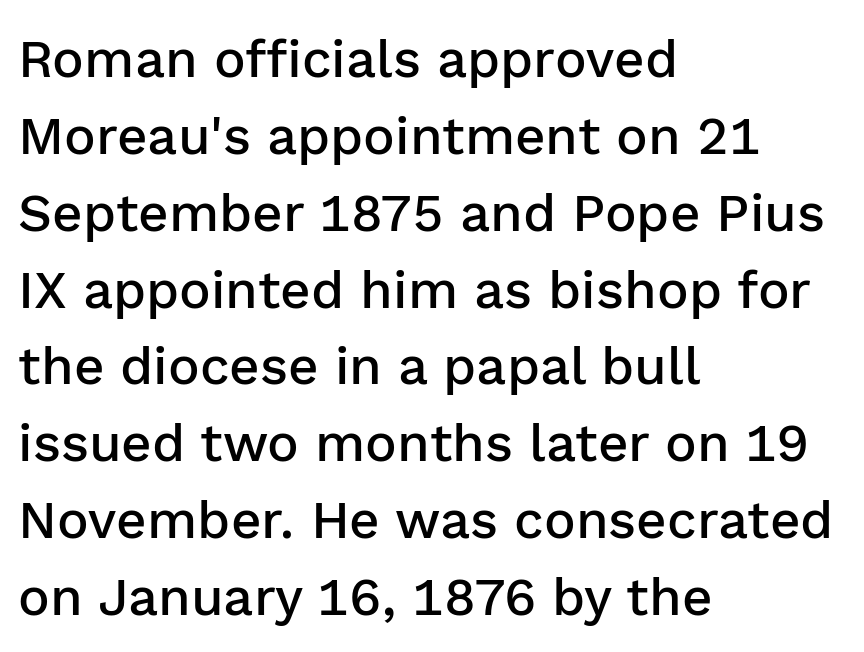
The image shows 53 px semibold sans-serif type, upright; set left-aligned, normal line spacing (1.45x), normal letter spacing, not underlined; low stroke contrast and a medium x-height.
